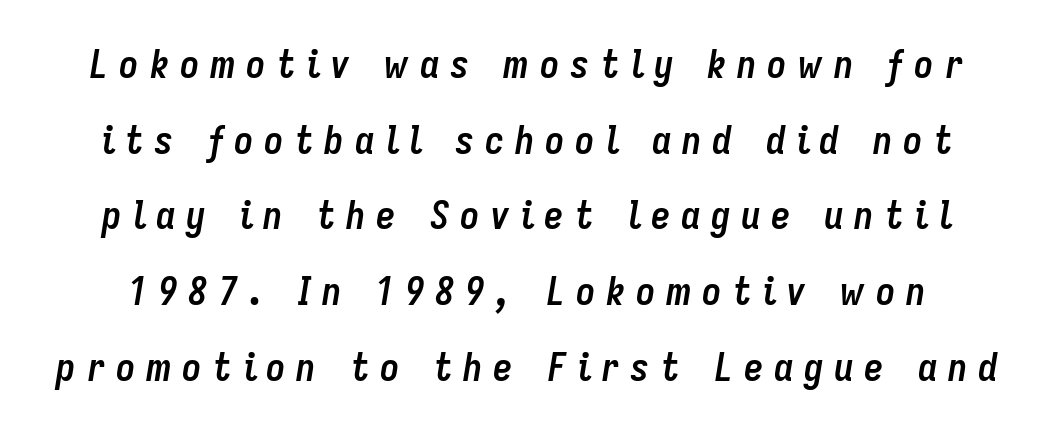
{"italic": "yes", "lean": "right", "slant_degrees": 9, "bold": "yes", "weight": "semibold", "width": "condensed", "stroke_contrast": "low", "x_height": "medium", "monospaced": "no", "underline": "no", "line_spacing": "loose", "line_spacing_ratio": 1.94, "letter_spacing": "wide", "letter_spacing_em": 0.27, "glyph_px": 39}
